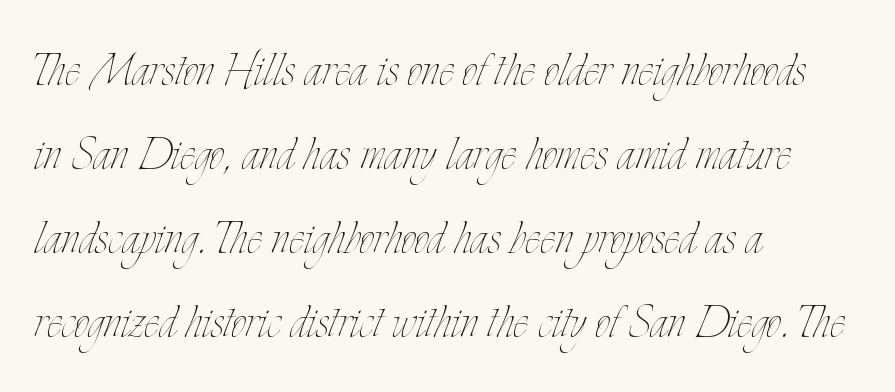
Q: Is the text bold? A: No.
Q: Is the text italic (slanted)? A: Yes.
Q: Is the text underlined? A: No.
Q: How is the paragraph aligned? A: Left-aligned.
Q: Is the spacing between letters normal or unusually wide? A: Normal.
Q: Is the spacing between lines tight, normal or loose? A: Normal.
Q: Width (condensed, normal, or wide)? A: Condensed.
Q: Stroke contrast? A: Low.
Q: x-height? A: Small.
Q: Monospaced? A: No.
